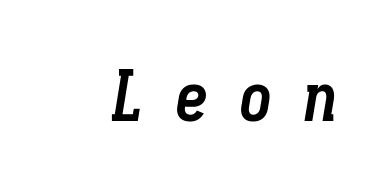
{"italic": "yes", "lean": "right", "slant_degrees": 9, "bold": "yes", "weight": "semibold", "width": "condensed", "stroke_contrast": "low", "x_height": "medium", "monospaced": "yes", "underline": "no", "letter_spacing": "wide", "letter_spacing_em": 0.43, "glyph_px": 69}
